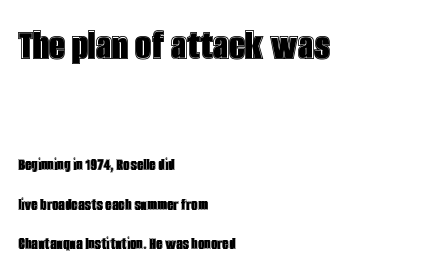
{"italic": "no", "width": "condensed", "x_height": "large", "monospaced": "no", "underline": "no", "align": "left", "line_spacing": "loose", "line_spacing_ratio": 2.2, "letter_spacing": "normal", "letter_spacing_em": 0.0, "larger_block": "first", "size_ratio": 2.5, "glyph_px": 45}
